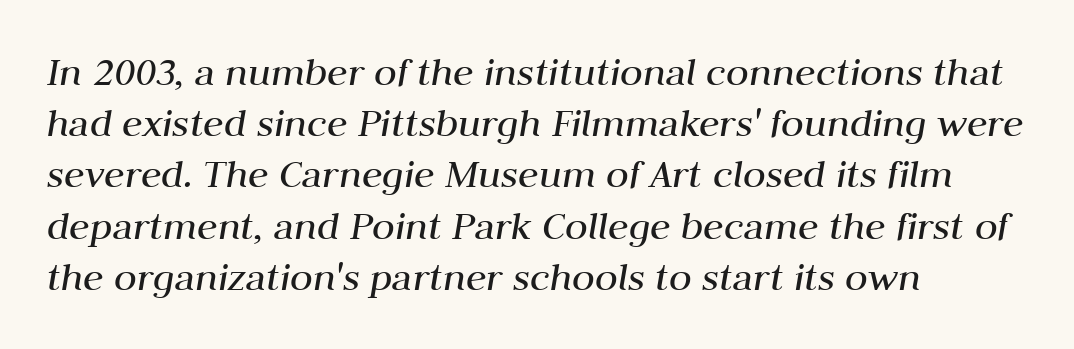
{"italic": "yes", "lean": "right", "slant_degrees": 10, "bold": "no", "weight": "regular", "width": "normal", "stroke_contrast": "medium", "x_height": "medium", "monospaced": "no", "underline": "no", "align": "left", "line_spacing_ratio": 1.22, "letter_spacing": "normal", "letter_spacing_em": 0.0, "glyph_px": 42}
